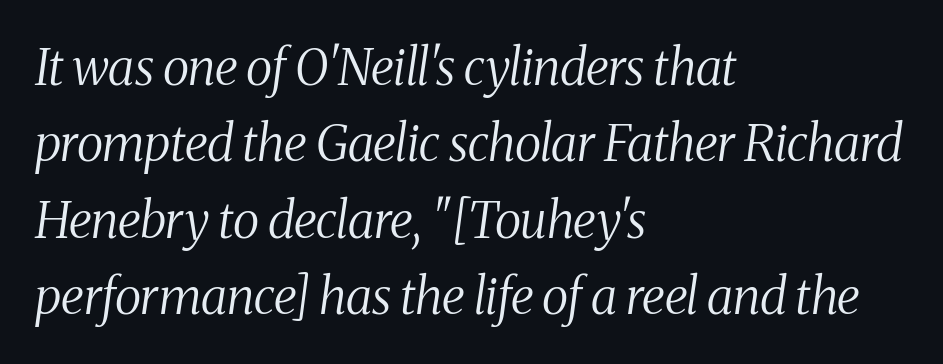
The glyphs look as if they've been sheared to an angle. Nothing unusual about the tracking: characters are spaced as the font intends. Examine the stroke ends and you'll spot serifs. No word sits above an underline. The designer left line spacing at the default.
